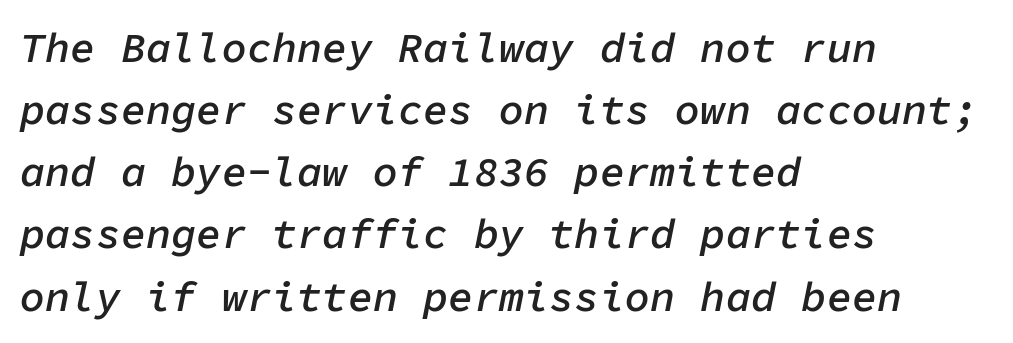
Q: Is the text bold? A: Semi-bold.
Q: Is the text italic (slanted)? A: Yes, it leans right by about 11 degrees.
Q: Is the text underlined? A: No.
Q: How is the paragraph aligned? A: Left-aligned.
Q: Is the spacing between letters normal or unusually wide? A: Normal.
Q: Is the spacing between lines tight, normal or loose? A: Normal.
Q: Width (condensed, normal, or wide)? A: Normal.
Q: Stroke contrast? A: Low.
Q: x-height? A: Medium.
Q: Monospaced? A: Yes.
